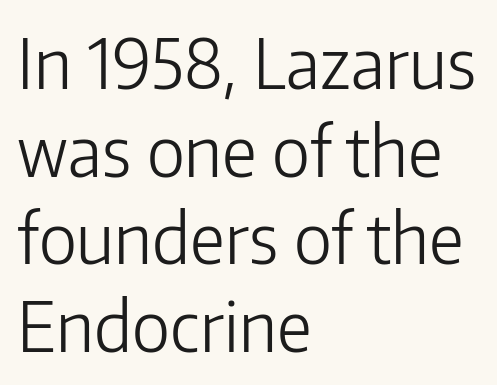
The image shows 69 px light sans-serif type, upright; set left-aligned, normal line spacing (1.27x), normal letter spacing, not underlined; low stroke contrast and a medium x-height.
